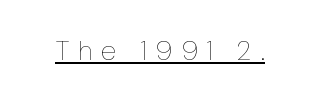
Q: Is the text bold? A: No.
Q: Is the text italic (slanted)? A: No, it is upright.
Q: Is the text underlined? A: Yes.
Q: Is the spacing between letters normal or unusually wide? A: Unusually wide.
Q: Width (condensed, normal, or wide)? A: Normal.
Q: Stroke contrast? A: Low.
Q: x-height? A: Medium.
Q: Monospaced? A: No.
